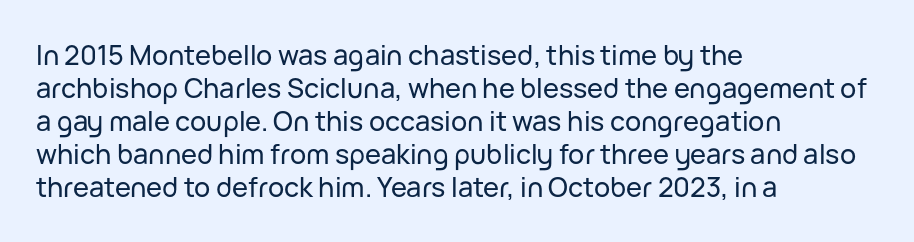
Q: Is the text italic (slanted)? A: No, it is upright.
Q: Is the text underlined? A: No.
Q: How is the paragraph aligned? A: Left-aligned.
Q: Is the spacing between letters normal or unusually wide? A: Normal.
